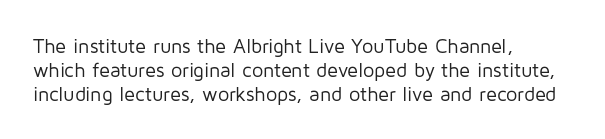
Q: Is the text bold? A: No.
Q: Is the text italic (slanted)? A: No, it is upright.
Q: Is the text underlined? A: No.
Q: How is the paragraph aligned? A: Left-aligned.
Q: Is the spacing between letters normal or unusually wide? A: Normal.
